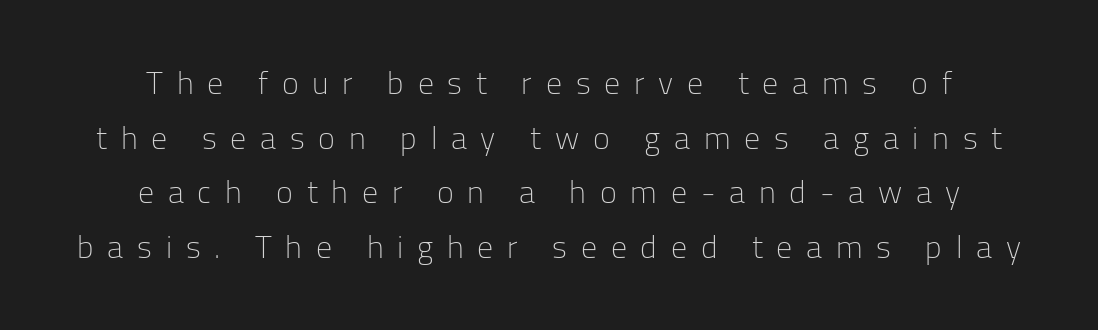
The image shows 32 px light sans-serif type, upright; set centered, line spacing 1.71x, unusually wide letter spacing (+0.43 em), not underlined; low stroke contrast and a medium x-height.
